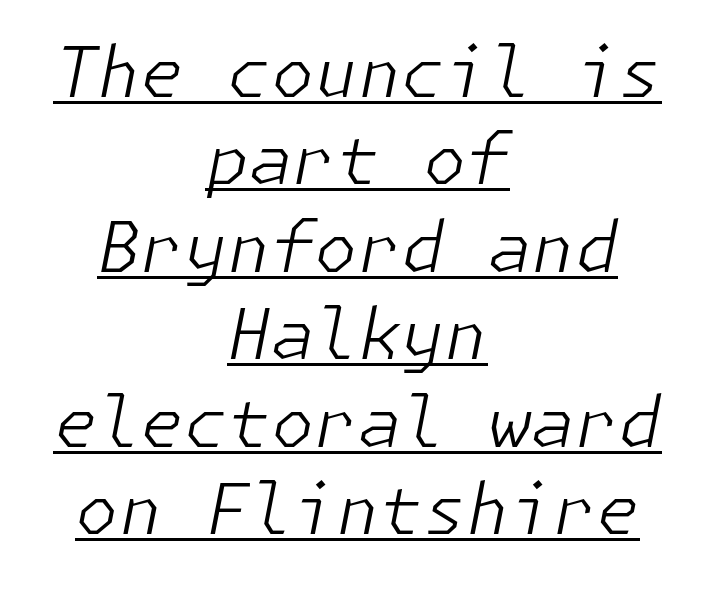
Both edges are ragged and mirror each other, which tells us the setting is centered. This is underlined copy, the kind a proofreader might mark for attention. In terms of posture, this sample is oblique. Notice how descenders clear the ascenders below comfortably — that's standard leading. This is not heavy type; no bold has been used. Each word holds together tightly as a unit, with standard inter-letter gaps.
